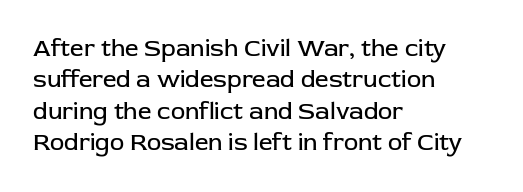
What stands out about the letter spacing? Nothing — it is the standard amount. Unmarked baselines from the first word to the last. The rendering anchors every line to the left-hand side. Regarding leading, the lines here are spaced in the standard way. Compared with a typical body face, this is equally light or lighter still. In terms of posture, this sample is upright.
